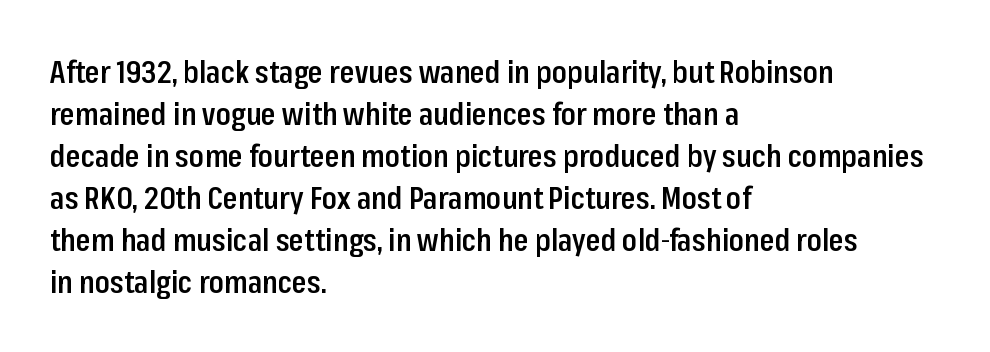
This sample is left-justified, so line endings fall wherever the words run out. Every stem runs plumb, perpendicular to the baseline. The zone under the glyphs is completely vacant. Caption: standard tracking, unaltered. Every letter is mildly thick-stroked: semibold rather than bold. The passage shown is typed in a proportional face where columns would drift.
